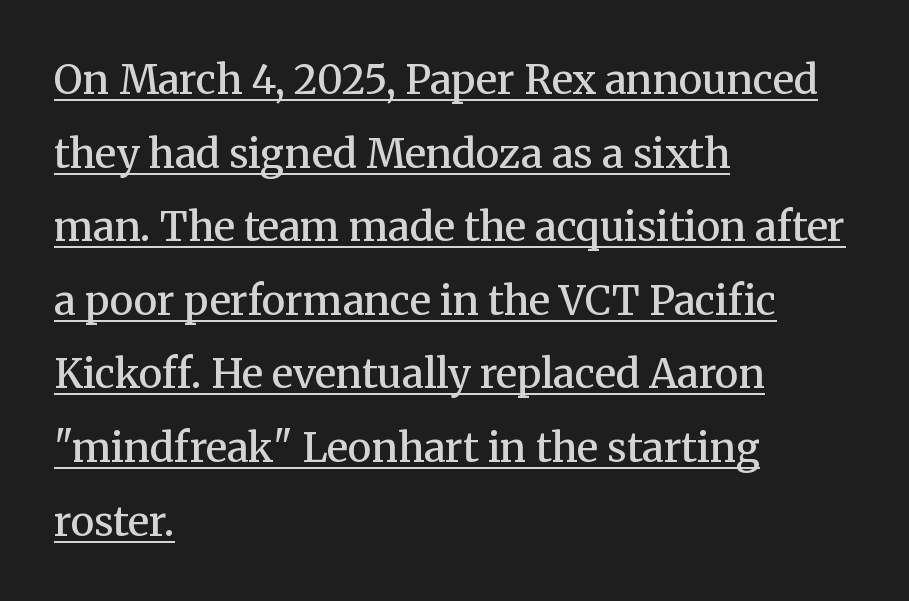
The image shows 40 px semibold serif type, upright; set left-aligned, line spacing 1.84x, normal letter spacing, underlined; medium stroke contrast and a medium x-height.
